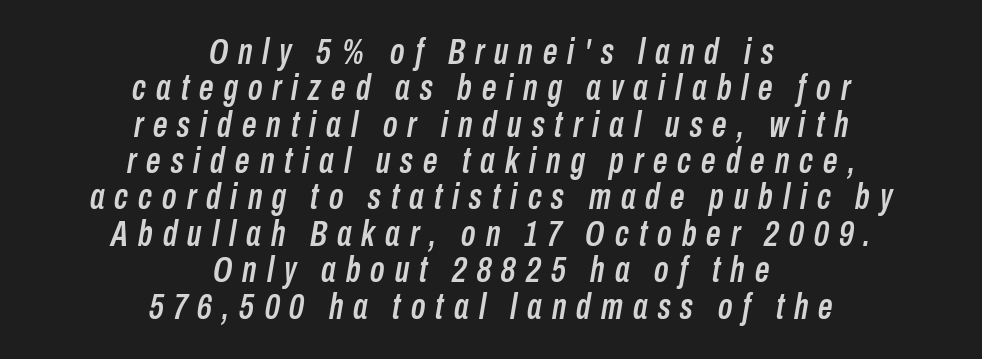
The image shows 36 px condensed type, italic (leaning right); set centered, tight line spacing (1.01x), unusually wide letter spacing (+0.28 em), not underlined; low stroke contrast and a medium x-height.
